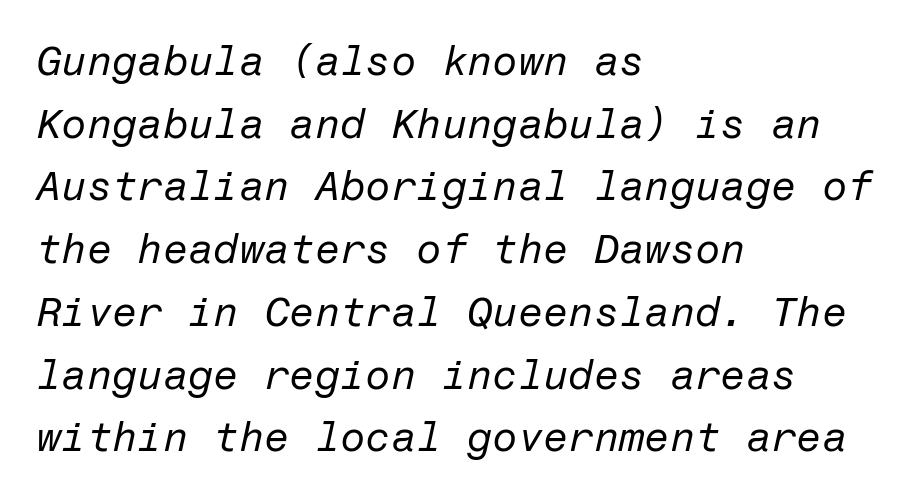
The image shows 41 px regular-weight type, italic (leaning right); set left-aligned, normal line spacing (1.53x), normal letter spacing, not underlined; low stroke contrast and a medium x-height.
